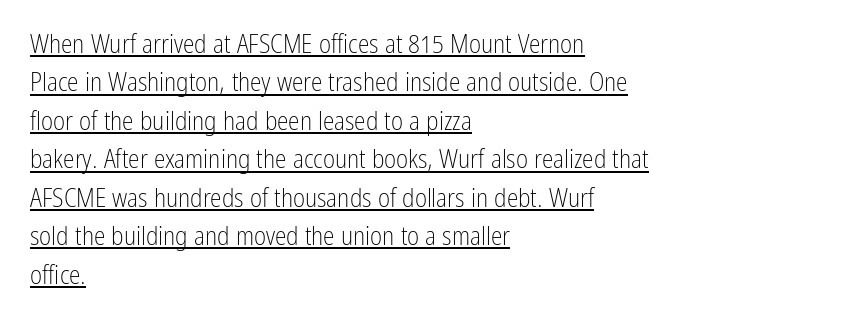
Q: Is the text bold? A: No.
Q: Is the text italic (slanted)? A: No, it is upright.
Q: Is the text underlined? A: Yes.
Q: How is the paragraph aligned? A: Left-aligned.
Q: Is the spacing between letters normal or unusually wide? A: Normal.
Q: Is the spacing between lines tight, normal or loose? A: Normal.
